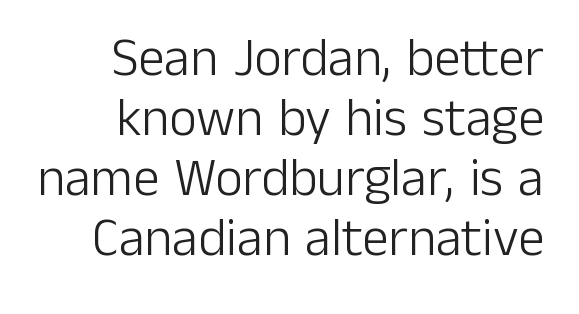
The image shows 53 px light sans-serif type, upright; set tight line spacing (1.13x), normal letter spacing, not underlined; low stroke contrast and a medium x-height.
